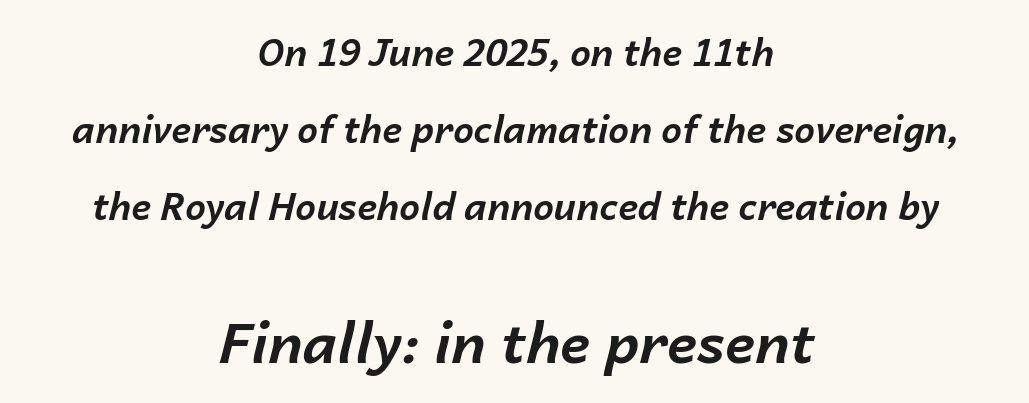
{"italic": "yes", "lean": "right", "slant_degrees": 14, "bold": "yes", "weight": "bold", "width": "normal", "stroke_contrast": "low", "x_height": "medium", "monospaced": "no", "underline": "no", "align": "center", "line_spacing": "loose", "line_spacing_ratio": 2.08, "letter_spacing": "normal", "letter_spacing_em": 0.0, "larger_block": "second", "size_ratio": 1.51, "glyph_px": 56}
